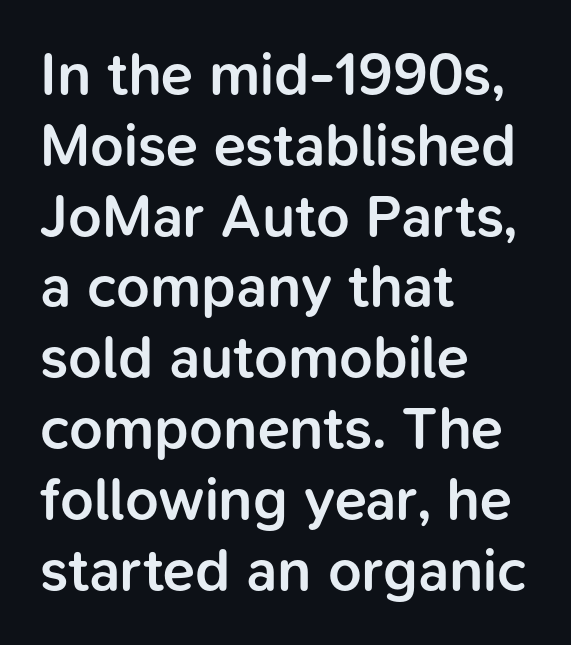
{"serif": "no", "italic": "no", "bold": "semi", "weight": "semibold", "width": "normal", "stroke_contrast": "low", "x_height": "medium", "monospaced": "no", "underline": "no", "align": "left", "line_spacing_ratio": 1.2, "letter_spacing": "normal", "letter_spacing_em": 0.0, "glyph_px": 59}
